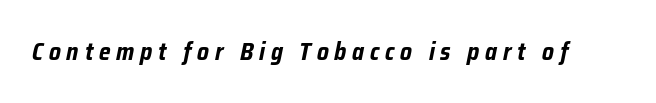
The image shows 24 px bold type, italic (leaning right); set unusually wide letter spacing (+0.24 em), not underlined.
